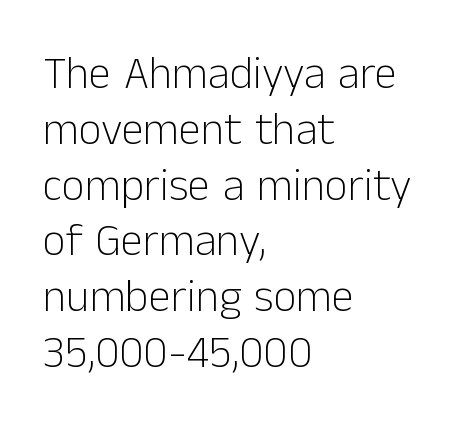
Q: Is the text bold? A: No.
Q: Is the text italic (slanted)? A: No, it is upright.
Q: Is the typeface a serif or a sans-serif typeface? A: Sans-serif.
Q: Is the text underlined? A: No.
Q: How is the paragraph aligned? A: Left-aligned.
Q: Is the spacing between letters normal or unusually wide? A: Normal.
Q: Width (condensed, normal, or wide)? A: Normal.
Q: Stroke contrast? A: Low.
Q: x-height? A: Medium.
Q: Monospaced? A: No.
